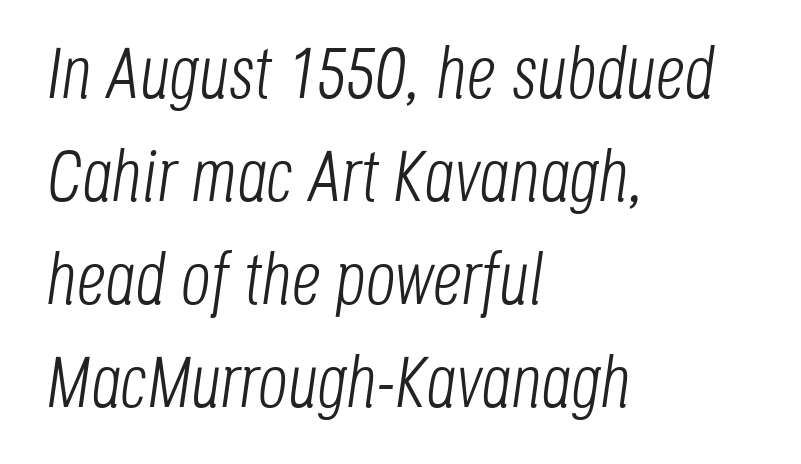
The image shows 73 px light, condensed type, italic (leaning right); set left-aligned, normal line spacing (1.41x), normal letter spacing, not underlined; low stroke contrast and a large x-height.
